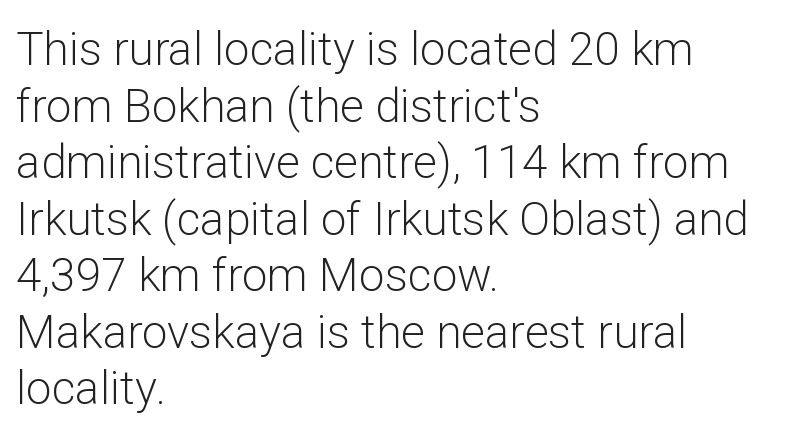
Q: Is the text bold? A: No.
Q: Is the text italic (slanted)? A: No, it is upright.
Q: Is the typeface a serif or a sans-serif typeface? A: Sans-serif.
Q: Is the text underlined? A: No.
Q: How is the paragraph aligned? A: Left-aligned.
Q: Is the spacing between letters normal or unusually wide? A: Normal.
Q: Width (condensed, normal, or wide)? A: Normal.
Q: Stroke contrast? A: Low.
Q: x-height? A: Medium.
Q: Monospaced? A: No.
